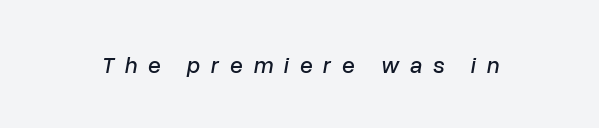
The image shows 23 px text type, italic (leaning right); set unusually wide letter spacing (+0.47 em), not underlined.
